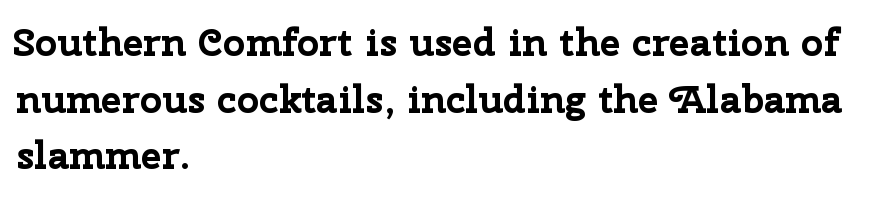
Decoration check: the copy has no underline. Compared with a centered layout, this one pins lines to the left instead. Is there any slant? The stems are plumb. Standard letterfit; no display-style spreading of the glyphs. The lines sit at an ordinary, default distance from one another.
